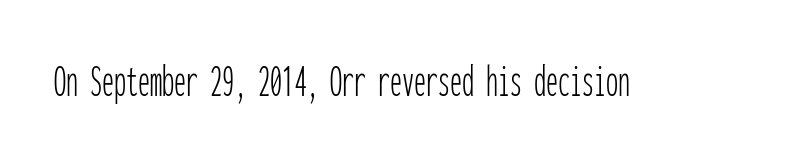
The image shows 48 px thin, condensed sans-serif type, upright, monospaced; set normal letter spacing, not underlined; low stroke contrast and a medium x-height.
